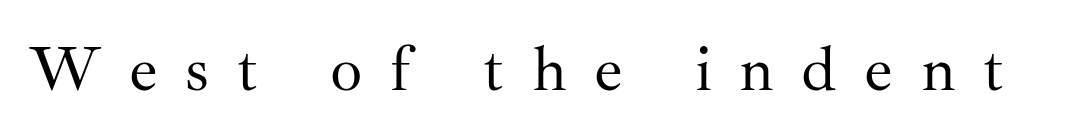
Weight: regular or lighter. Italic? Not at all — the glyphs are vertical. Looks like regular typesetting: each glyph gets only the width it needs. Does the type have serifs? Yes, each stem ends in a small foot. The space beneath each line is pristine and unruled. Glyph-to-glyph distance is far greater than everyday printed text.
